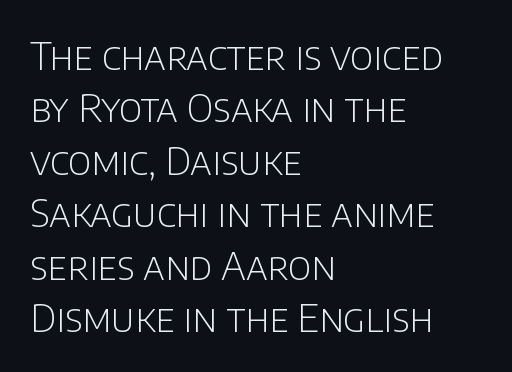
{"serif": "no", "italic": "no", "bold": "no", "weight": "light", "width": "normal", "stroke_contrast": "low", "x_height": "large", "monospaced": "no", "underline": "no", "align": "left", "line_spacing": "normal", "line_spacing_ratio": 1.38, "letter_spacing": "normal", "letter_spacing_em": 0.0, "glyph_px": 38}
